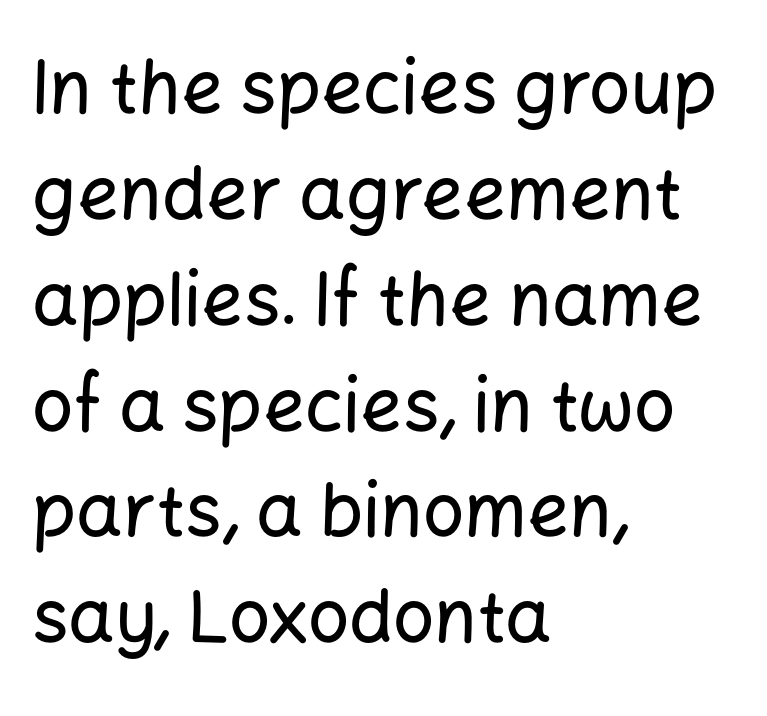
The image shows 73 px sans-serif type, upright; set left-aligned, normal line spacing (1.45x), normal letter spacing, not underlined; low stroke contrast and a medium x-height.
